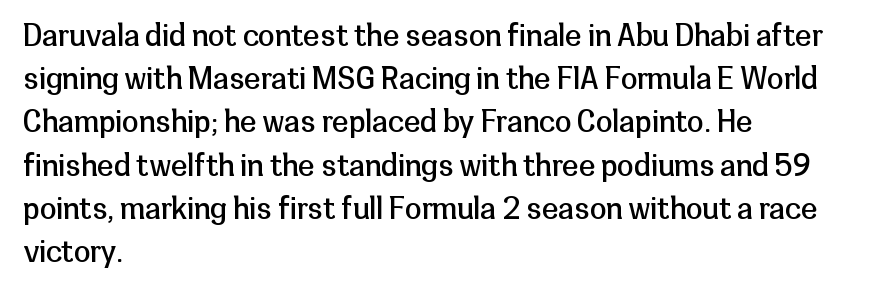
The image shows 30 px regular-weight sans-serif type, upright; set left-aligned, normal line spacing (1.44x), normal letter spacing, not underlined; low stroke contrast and a medium x-height.
